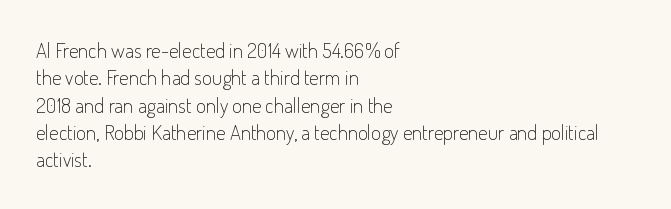
Reading down the block, your eye returns to a fixed left position each line. The weight tops out at a normal text grade. Interline gaps are of average width in this sample. The letters sit at their default tracking, neither squeezed nor spread.
